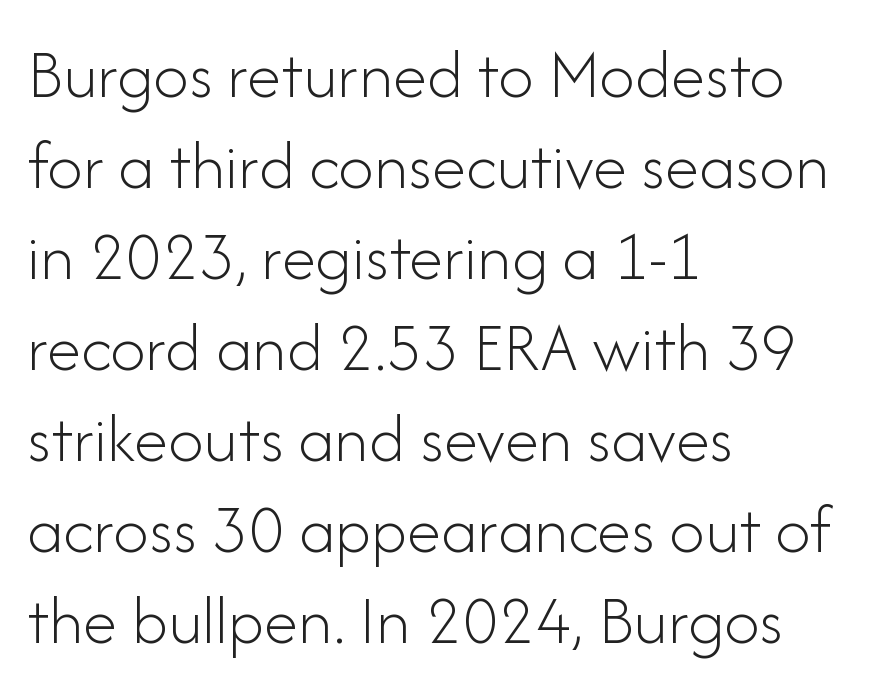
The image shows 70 px light sans-serif type, upright; set left-aligned, normal line spacing (1.3x), normal letter spacing, not underlined; low stroke contrast and a small x-height.
